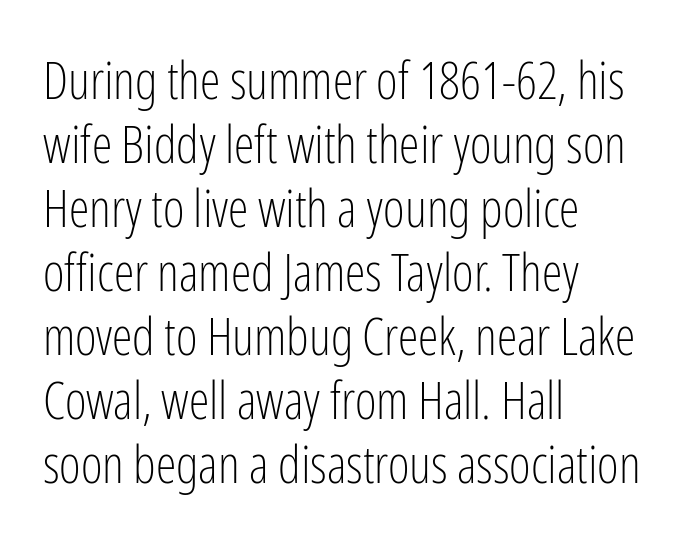
{"serif": "no", "italic": "no", "bold": "no", "weight": "light", "width": "condensed", "stroke_contrast": "low", "x_height": "medium", "monospaced": "no", "underline": "no", "align": "left", "line_spacing_ratio": 1.23, "letter_spacing": "normal", "letter_spacing_em": 0.0, "glyph_px": 52}
